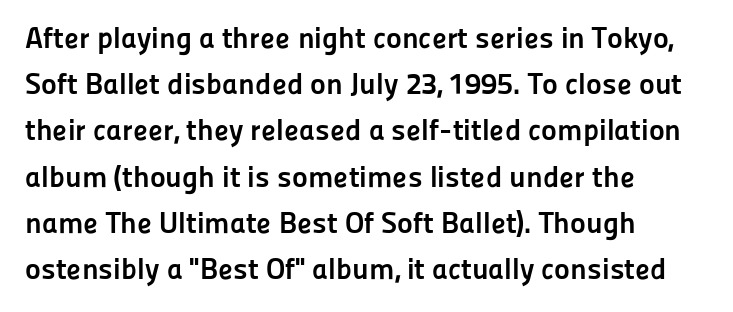
The image shows 30 px semibold sans-serif type, upright; set left-aligned, normal line spacing (1.54x), normal letter spacing, not underlined; low stroke contrast and a medium x-height.
